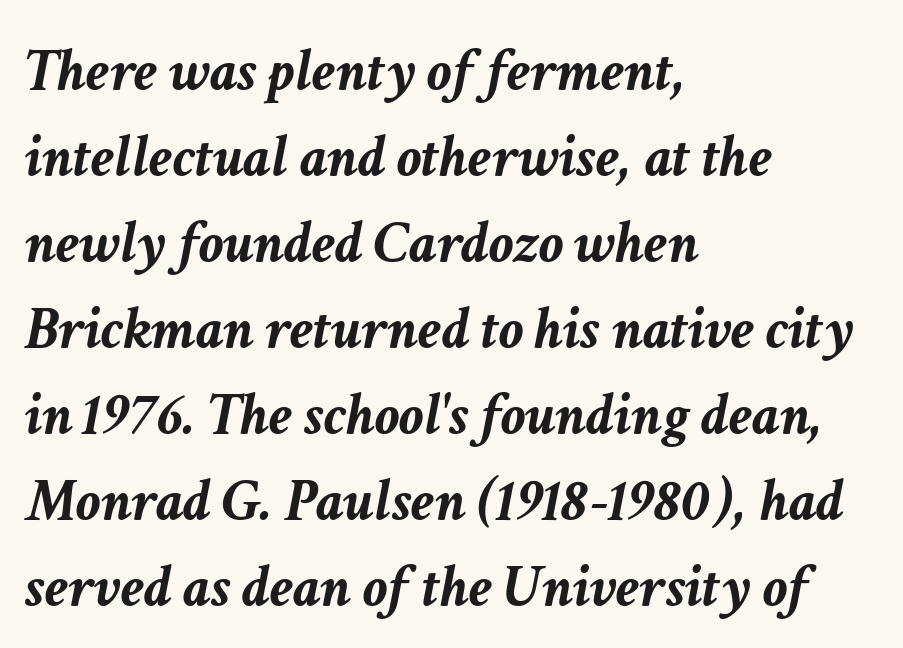
The image shows 61 px semibold type, italic (leaning right); set left-aligned, normal line spacing (1.41x), normal letter spacing, not underlined; low stroke contrast and a medium x-height.
